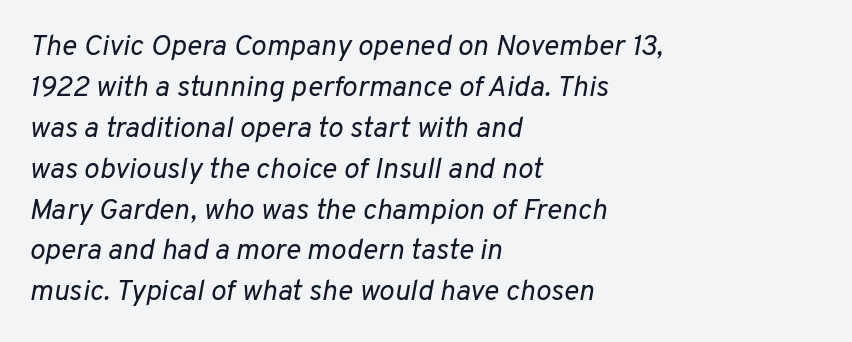
Q: Is the text bold? A: No.
Q: Is the text italic (slanted)? A: Yes, it leans right by about 10 degrees.
Q: Is the text underlined? A: No.
Q: How is the paragraph aligned? A: Left-aligned.
Q: Is the spacing between letters normal or unusually wide? A: Normal.
Q: Is the spacing between lines tight, normal or loose? A: Normal.
Q: Width (condensed, normal, or wide)? A: Normal.
Q: Stroke contrast? A: Low.
Q: x-height? A: Medium.
Q: Monospaced? A: No.
